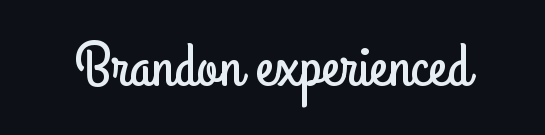
The image shows 62 px condensed sans-serif type; set normal letter spacing, not underlined; low stroke contrast and a small x-height.
